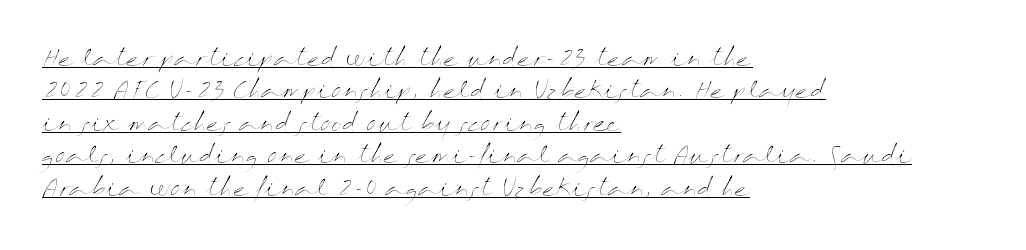
{"bold": "no", "underline": "yes", "align": "left", "line_spacing": "normal", "line_spacing_ratio": 1.41, "letter_spacing": "normal", "letter_spacing_em": 0.0, "glyph_px": 23}
